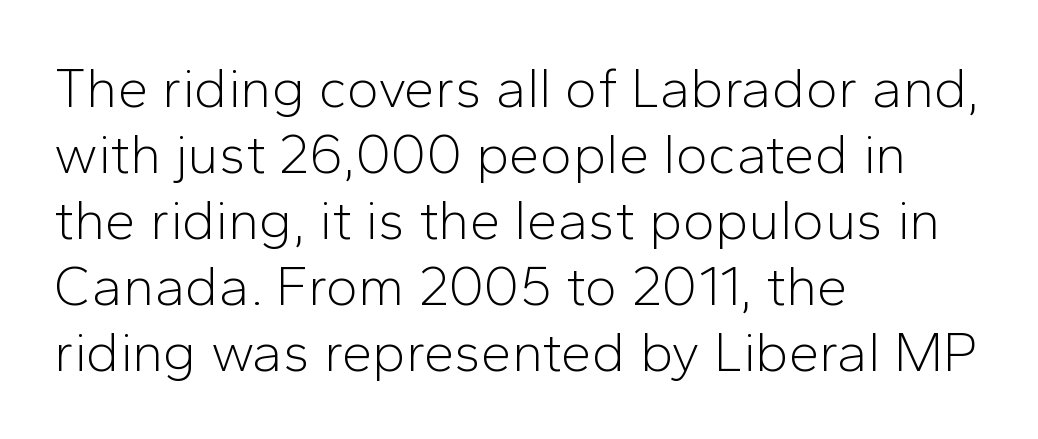
Q: Is the text bold? A: No.
Q: Is the text italic (slanted)? A: No, it is upright.
Q: Is the typeface a serif or a sans-serif typeface? A: Sans-serif.
Q: Is the text underlined? A: No.
Q: How is the paragraph aligned? A: Left-aligned.
Q: Is the spacing between letters normal or unusually wide? A: Normal.
Q: Width (condensed, normal, or wide)? A: Normal.
Q: Stroke contrast? A: Low.
Q: x-height? A: Medium.
Q: Monospaced? A: No.
